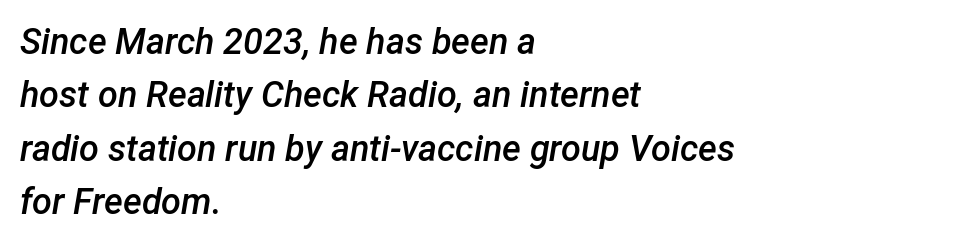
Q: Is the text bold? A: Semi-bold.
Q: Is the text italic (slanted)? A: Yes, it leans right by about 12 degrees.
Q: Is the text underlined? A: No.
Q: How is the paragraph aligned? A: Left-aligned.
Q: Is the spacing between letters normal or unusually wide? A: Normal.
Q: Is the spacing between lines tight, normal or loose? A: Normal.
Q: Width (condensed, normal, or wide)? A: Normal.
Q: Stroke contrast? A: Low.
Q: x-height? A: Medium.
Q: Monospaced? A: No.
